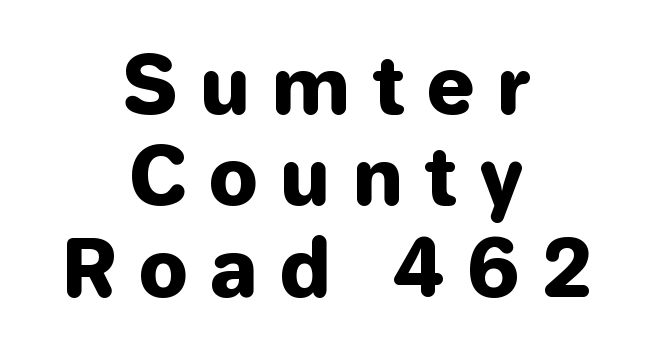
{"serif": "no", "italic": "no", "bold": "yes", "weight": "heavy", "width": "normal", "stroke_contrast": "low", "x_height": "medium", "monospaced": "no", "underline": "no", "align": "center", "line_spacing_ratio": 1.17, "letter_spacing": "wide", "letter_spacing_em": 0.27, "glyph_px": 78}
